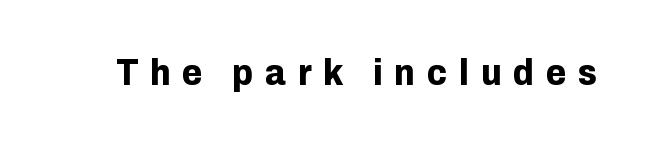
The image shows 37 px bold sans-serif type, upright; set unusually wide letter spacing (+0.32 em), not underlined; low stroke contrast and a medium x-height.
